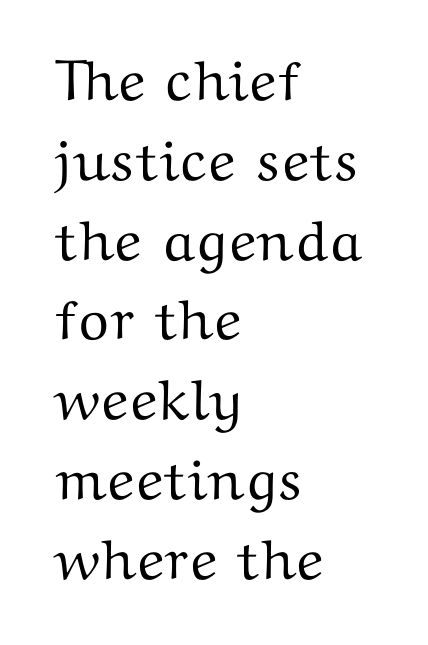
The image shows 57 px wide serif type, upright; set left-aligned, normal line spacing (1.4x), normal letter spacing, not underlined; medium stroke contrast and a medium x-height.
